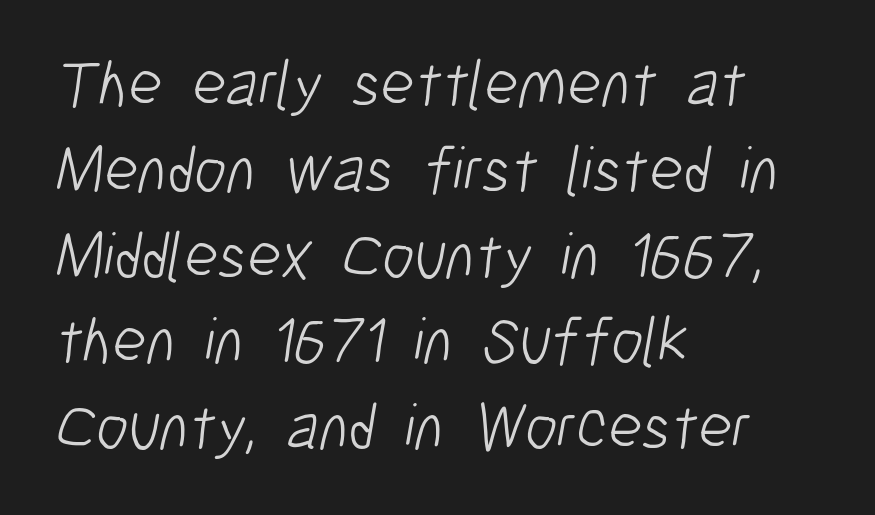
Is this a fixed-width face? No — the glyphs have proportional, varying widths. Words appear dense and cohesive because spacing is normal. The rows are spaced the way most documents space them. In terms of letterform style, serifs are entirely absent.
